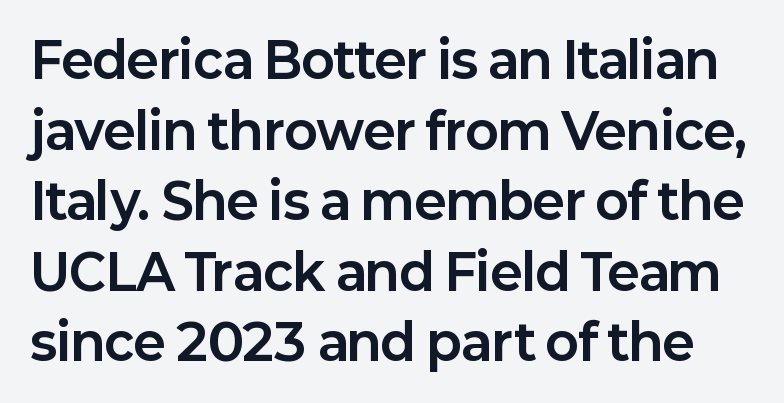
{"serif": "no", "italic": "no", "bold": "yes", "weight": "bold", "width": "normal", "stroke_contrast": "low", "x_height": "medium", "monospaced": "no", "underline": "no", "line_spacing": "normal", "line_spacing_ratio": 1.44, "letter_spacing": "normal", "letter_spacing_em": 0.0, "glyph_px": 49}
